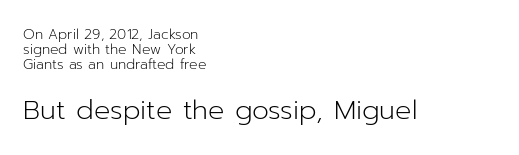
The image shows 27 px text type, upright; set left-aligned, tight line spacing (1.06x), normal letter spacing, not underlined; the second (bottom) block is 1.93x larger.
